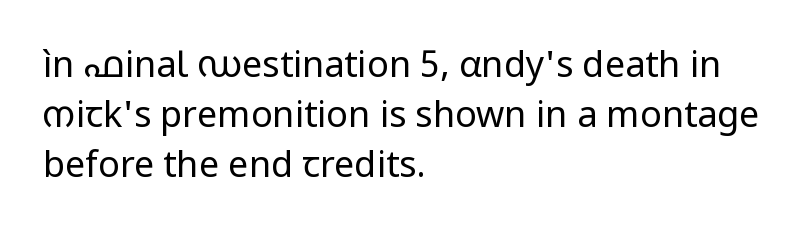
The image shows 36 px regular-weight sans-serif type, upright; set left-aligned, normal line spacing (1.39x), normal letter spacing, not underlined; low stroke contrast and a medium x-height.
